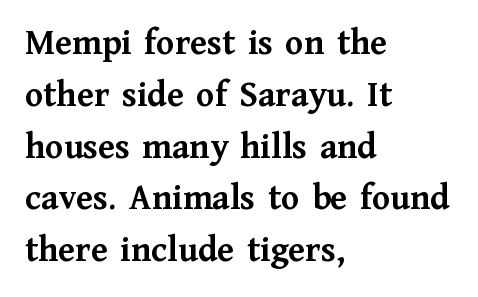
The image shows 37 px semibold serif type, upright; set left-aligned, normal line spacing (1.4x), normal letter spacing, not underlined; medium stroke contrast and a medium x-height.
